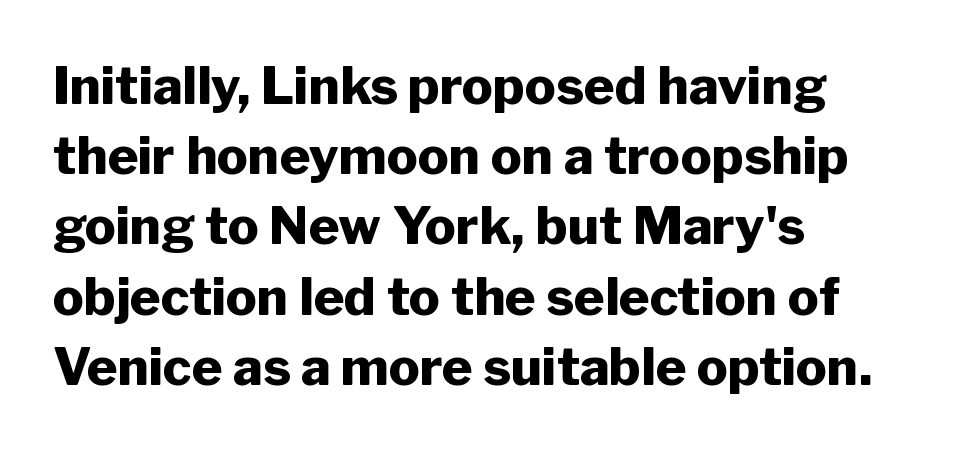
Posture: upright roman. Casual observation: everything's shoved over to the left. Serif or sans? Sans — the stroke terminals are bare. Each word holds together tightly as a unit, with standard inter-letter gaps.
